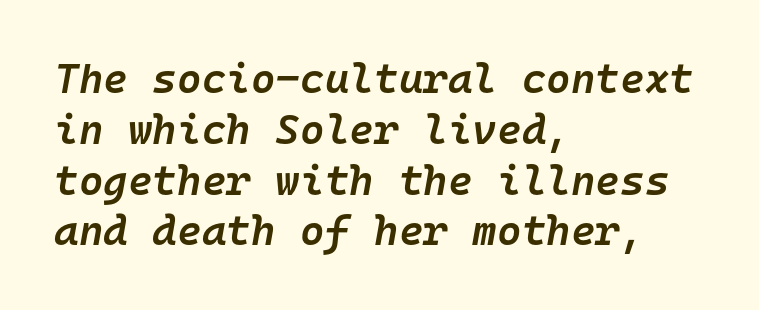
Every character here occupies the same horizontal width, giving the sample a typewriter-like rhythm. Bare-footed words on every line. You can tell it's italic because the verticals aren't actually vertical. Is the type bold? Partly — it's a semibold, heavier than regular but not fully bold. These lines are set flush left with a ragged right edge.
